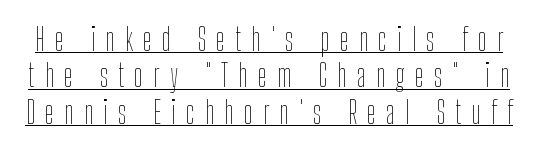
Q: Is the text bold? A: No.
Q: Is the text italic (slanted)? A: No, it is upright.
Q: Is the text underlined? A: Yes.
Q: Is the spacing between letters normal or unusually wide? A: Unusually wide.
Q: Is the spacing between lines tight, normal or loose? A: Tight.
Q: Width (condensed, normal, or wide)? A: Condensed.
Q: Stroke contrast? A: Low.
Q: x-height? A: Medium.
Q: Monospaced? A: No.
